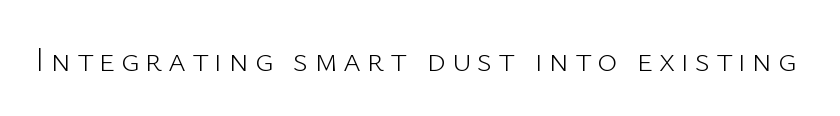
The image shows 34 px light sans-serif type, upright; set not underlined; low stroke contrast and a medium x-height.
